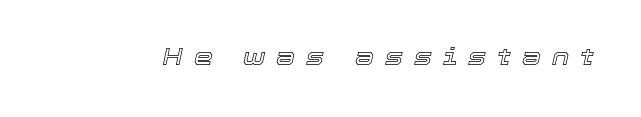
{"italic": "yes", "lean": "right", "slant_degrees": 12, "underline": "no", "letter_spacing": "wide", "letter_spacing_em": 0.46, "glyph_px": 24}
